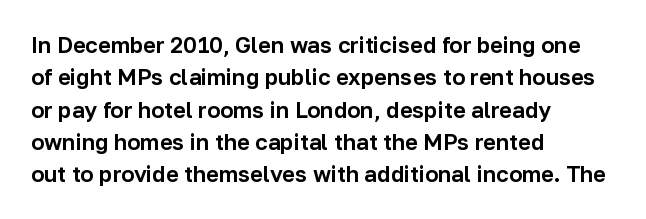
The image shows 22 px text type, upright; set left-aligned, normal line spacing (1.47x), normal letter spacing, not underlined.
